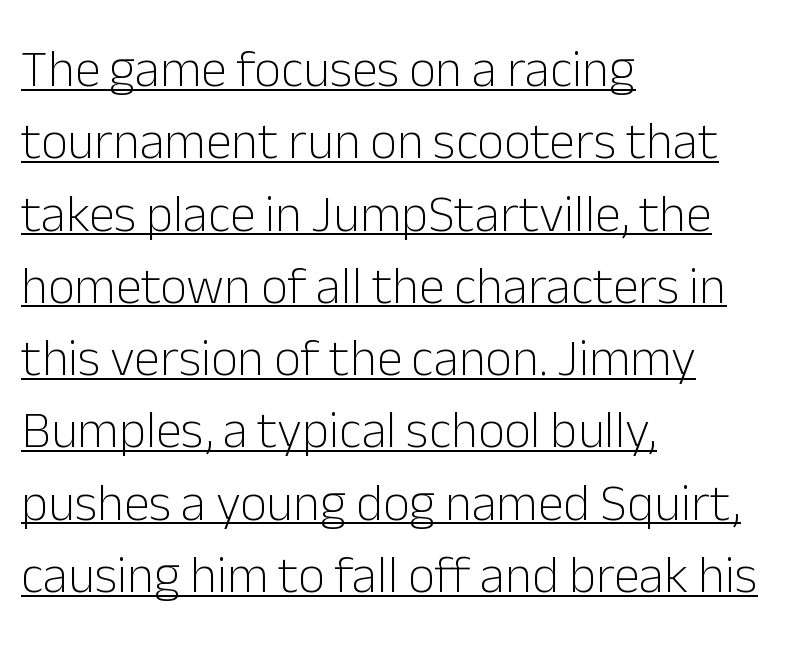
The image shows 52 px light sans-serif type, upright; set left-aligned, normal line spacing (1.39x), normal letter spacing, underlined; low stroke contrast and a medium x-height.
